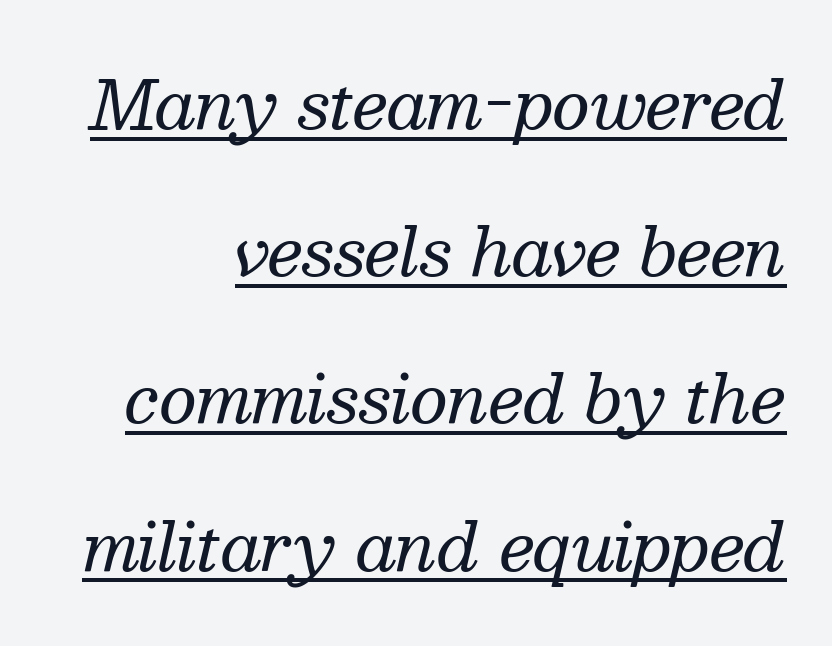
Q: Is the text bold? A: No.
Q: Is the text italic (slanted)? A: Yes, it leans right by about 13 degrees.
Q: Is the typeface a serif or a sans-serif typeface? A: Serif.
Q: Is the text underlined? A: Yes.
Q: How is the paragraph aligned? A: Right-aligned.
Q: Is the spacing between letters normal or unusually wide? A: Normal.
Q: Is the spacing between lines tight, normal or loose? A: Loose.
Q: Width (condensed, normal, or wide)? A: Normal.
Q: Stroke contrast? A: Medium.
Q: x-height? A: Medium.
Q: Monospaced? A: No.
